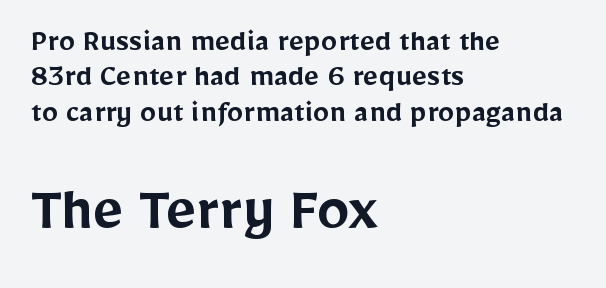
Which margin do the lines hug? The left one — the right edge is uneven. Is the lower block the larger one? Yes — the lower block carries the bigger type. Clear beneath every line of the passage. Posture: vertical. Does extra space separate the letters? No, they use regular spacing. The rendering uses a small line-height, squeezing the rows.
